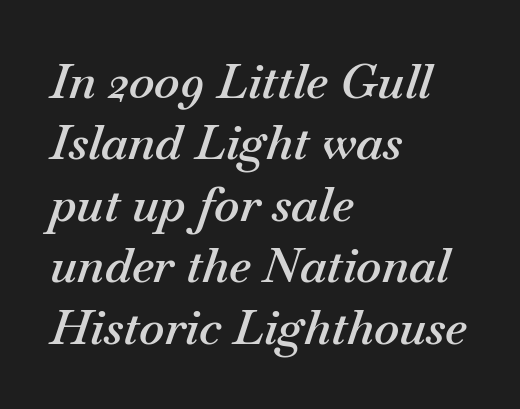
The image shows 48 px semibold type, italic (leaning right); set left-aligned, normal line spacing (1.28x), normal letter spacing, not underlined; medium stroke contrast and a small x-height.
